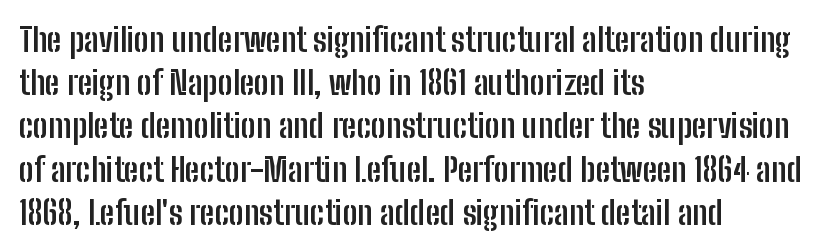
Q: Is the text bold? A: Yes.
Q: Is the text italic (slanted)? A: No, it is upright.
Q: Is the typeface a serif or a sans-serif typeface? A: Sans-serif.
Q: Is the text underlined? A: No.
Q: How is the paragraph aligned? A: Left-aligned.
Q: Is the spacing between letters normal or unusually wide? A: Normal.
Q: Is the spacing between lines tight, normal or loose? A: Normal.
Q: Width (condensed, normal, or wide)? A: Condensed.
Q: Stroke contrast? A: Low.
Q: x-height? A: Medium.
Q: Monospaced? A: No.
